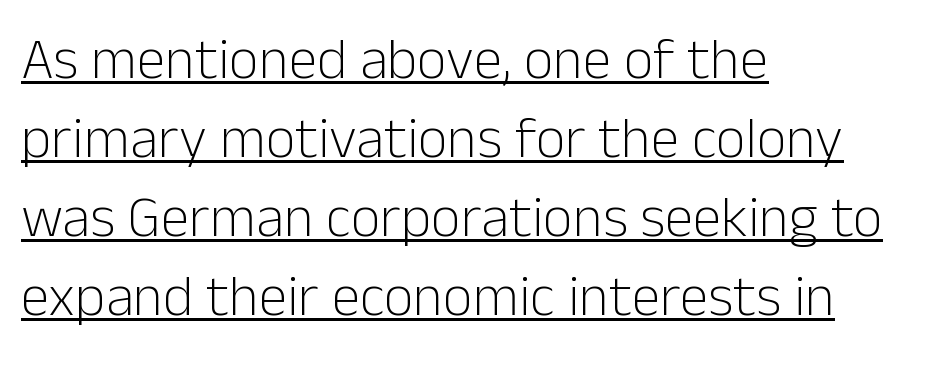
{"serif": "no", "italic": "no", "bold": "no", "weight": "light", "width": "normal", "stroke_contrast": "low", "x_height": "medium", "monospaced": "no", "underline": "yes", "align": "left", "line_spacing": "normal", "line_spacing_ratio": 1.36, "letter_spacing": "normal", "letter_spacing_em": 0.0, "glyph_px": 58}
